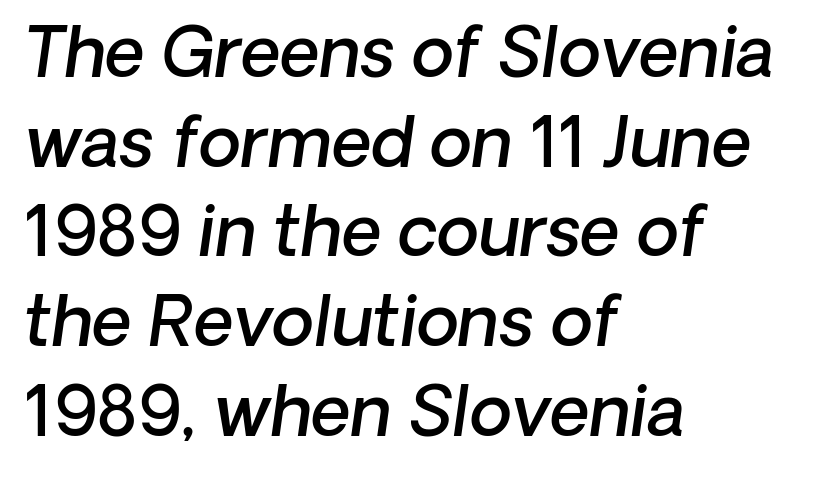
Short and long lines alike share a common starting point at left. Nothing sits at the stroke ends, so this counts as sans-serif. Looks like regular typesetting: each glyph gets only the width it needs. In terms of weight, the rendering is demibold, just under bold. The gap between lines stays unmarked.
